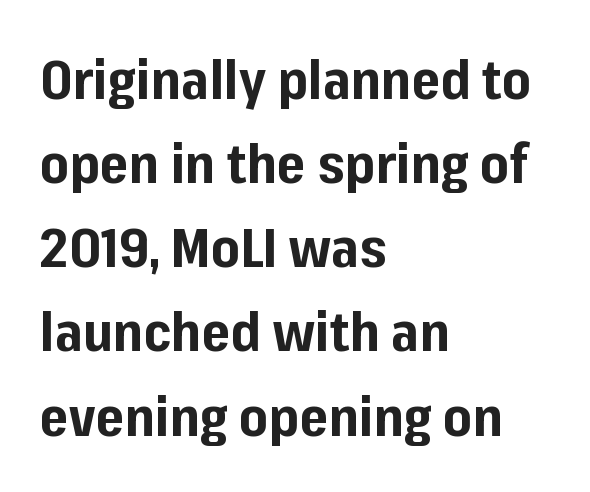
The image shows 55 px bold sans-serif type, upright; set left-aligned, normal line spacing (1.53x), normal letter spacing, not underlined; low stroke contrast and a medium x-height.
